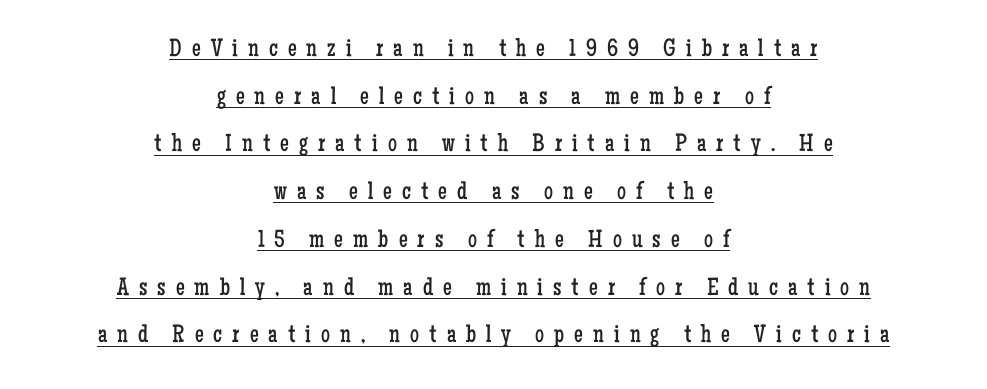
The image shows 25 px text type, upright; set centered, loose line spacing (1.91x), unusually wide letter spacing (+0.4 em), underlined.
